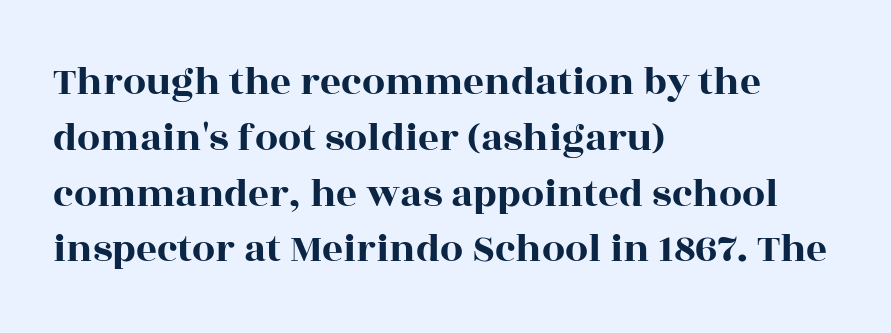
The image shows 41 px wide serif type, upright; set left-aligned, normal line spacing (1.36x), normal letter spacing, not underlined; a large x-height.
